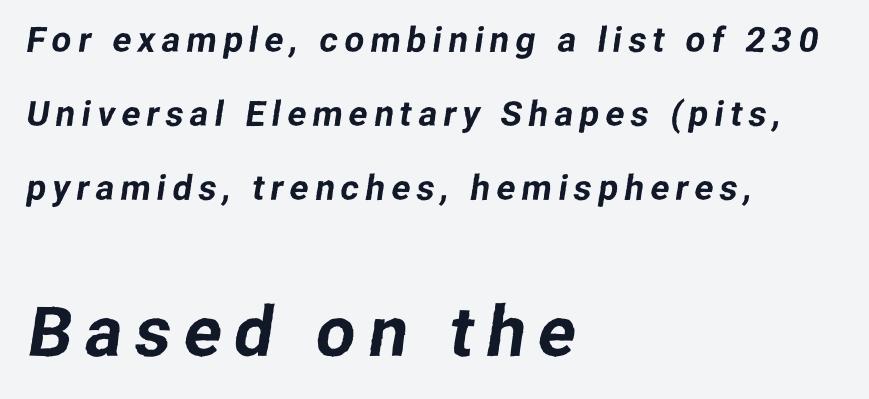
The space beneath each line is pristine and unruled. A typesetter would label this face a sans. Looks like regular typesetting: each glyph gets only the width it needs. Baseline-to-baseline distance is far greater than the letter height. The typesetter chose a ragged-right arrangement here. Typesetter's note — lower block bumped up in size, upper block left smaller.
